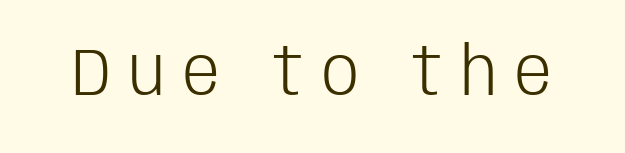
Stroke terminals: plain, sans-serif. The passage shown is not underscored anywhere. You could only call the tracking loose — the letters float apart. You could not count columns in this text — the font is proportionally spaced. The letters look calm and open, with moderate or lighter stems.
